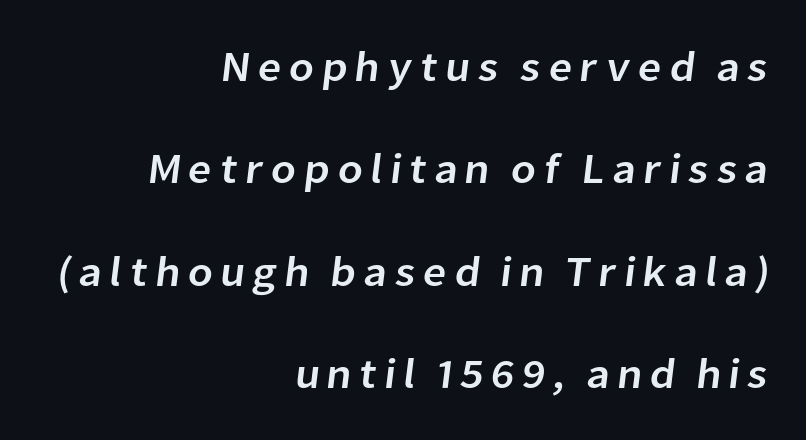
Q: Is the typeface a serif or a sans-serif typeface? A: Sans-serif.
Q: Is the text underlined? A: No.
Q: How is the paragraph aligned? A: Right-aligned.
Q: Is the spacing between lines tight, normal or loose? A: Loose.
Q: Width (condensed, normal, or wide)? A: Normal.
Q: Stroke contrast? A: Low.
Q: x-height? A: Medium.
Q: Monospaced? A: No.
